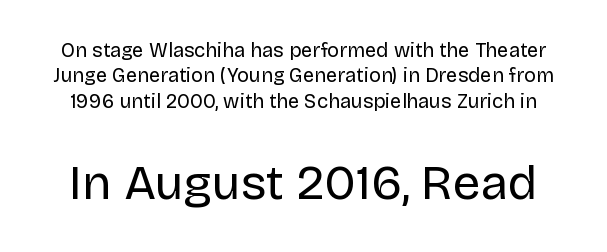
The typeface has the unassuming heft of standard copy or less. The following chunk of copy outweighs the initial chunk in type size. Looks like regular typesetting: each glyph gets only the width it needs. What's the leading like? Ordinary, nothing unusual.
